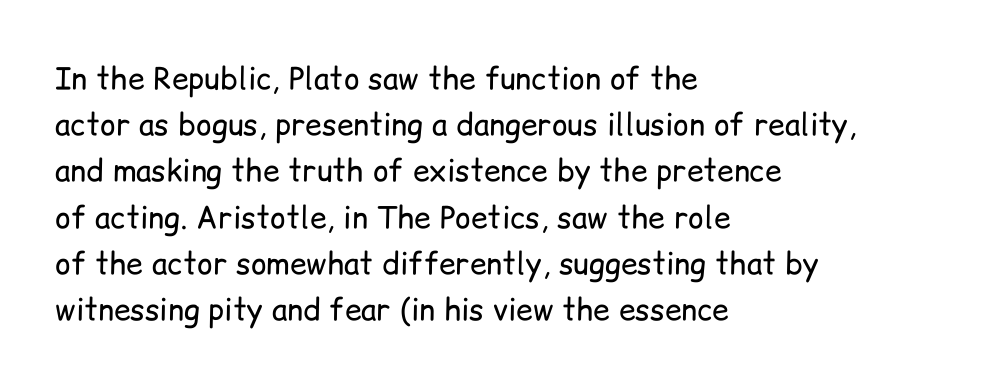
Anything drawn beneath the words? Only blank space. Letters have the restrained weight of plain body copy at most. Letter spacing: default. How would I describe the line gaps? Plain and ordinary. Left-aligned paragraph, ragged on the right.
